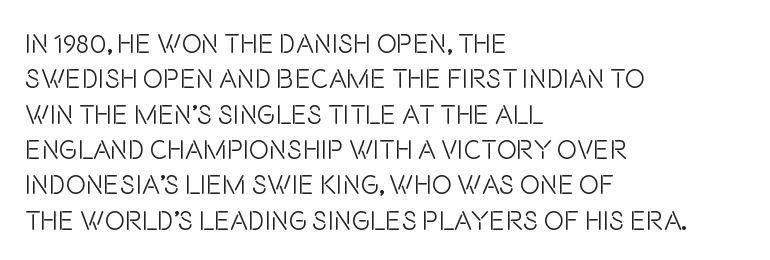
{"italic": "no", "bold": "no", "underline": "no", "align": "left", "line_spacing": "normal", "line_spacing_ratio": 1.31, "letter_spacing": "normal", "letter_spacing_em": 0.0, "glyph_px": 27}
